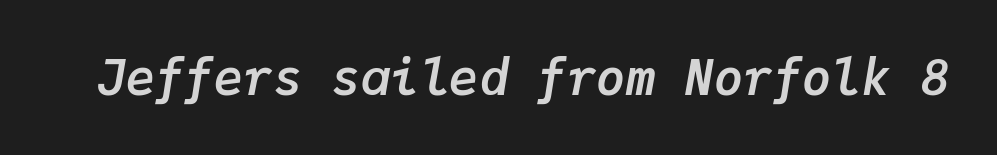
The passage shown leans; its letterforms are oblique. Fixed-width glyphs throughout — classic coding-font behaviour. Beneath every word, the page is bare. Caption: standard tracking, unaltered. Every letter is thick-stroked: bold, no question.
